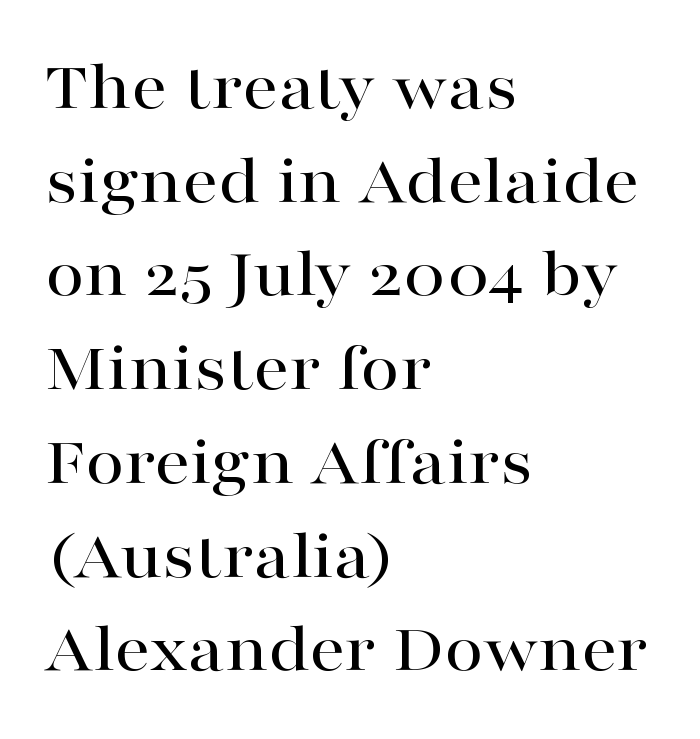
The horizontal fit of the characters is conventional and even. Does the lettering tilt? It doesn't — this is upright. Small tapered or slab feet sit at the stroke ends, so this counts as serif. Underlining? Definitely not there. If you measured baseline to baseline, you'd find a middling distance. The passage shown is typed in a proportional face where columns would drift.
